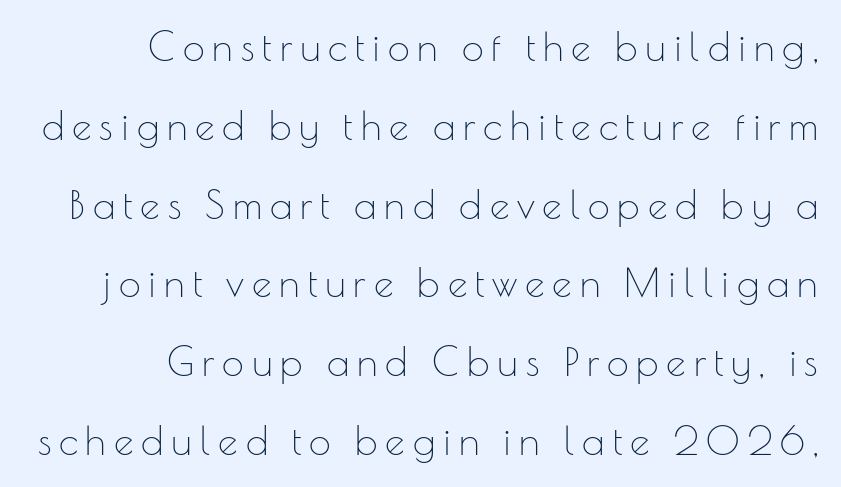
The weight would be labelled regular, book, light, or lighter still. Note the varied advance widths — an 'i' is clearly narrower than an 'm'. Nope, no serifs anywhere on these letters. The face used here is rendered with a markedly widened letterfit. These lines are set flush right with a ragged left edge.
